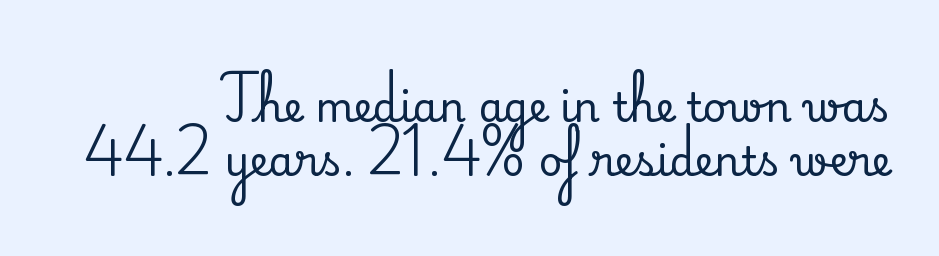
{"serif": "yes", "italic": "no", "width": "normal", "stroke_contrast": "medium", "x_height": "small", "monospaced": "no", "underline": "no", "align": "right", "line_spacing": "normal", "line_spacing_ratio": 1.31, "letter_spacing": "normal", "letter_spacing_em": 0.0, "glyph_px": 41}
